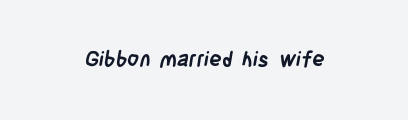
Q: Is the text bold? A: Yes.
Q: Is the text underlined? A: No.
Q: Is the spacing between letters normal or unusually wide? A: Normal.
